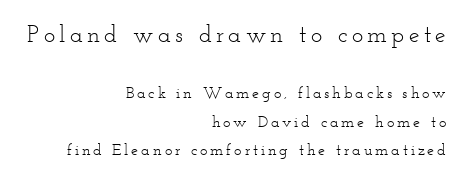
The image shows 24 px text type, upright; set right-aligned, line spacing 1.79x, not underlined; the first (top) block is 1.5x larger.
